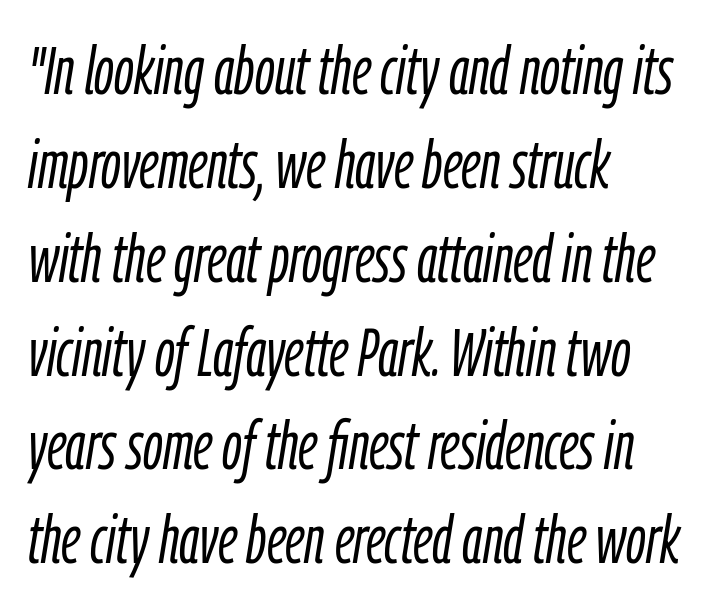
Leftover space on each line is placed entirely after the last word. Spacing between characters is what you'd get straight out of the box. These lines are rendered in a variable-pitch font. Letters rest on an invisible, unmarked baseline.
